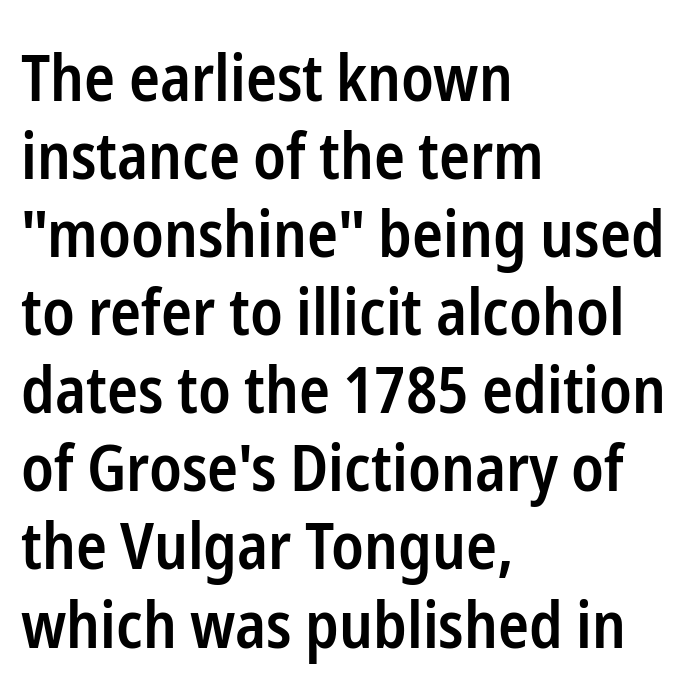
Q: Is the text bold? A: Semi-bold.
Q: Is the text italic (slanted)? A: No, it is upright.
Q: Is the typeface a serif or a sans-serif typeface? A: Sans-serif.
Q: Is the text underlined? A: No.
Q: How is the paragraph aligned? A: Left-aligned.
Q: Is the spacing between letters normal or unusually wide? A: Normal.
Q: Width (condensed, normal, or wide)? A: Condensed.
Q: Stroke contrast? A: Low.
Q: x-height? A: Medium.
Q: Monospaced? A: No.
